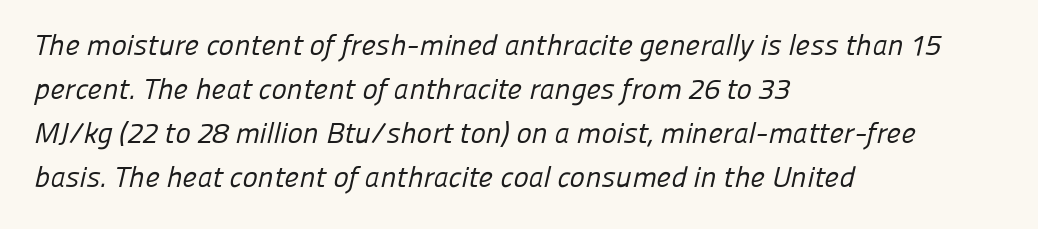
Successive baselines arrive at the customary interval. The passage shown is typed in a proportional face where columns would drift. Where is the straight margin? On the left. This is sans-serif lettering, the kind often seen on screens and signage. The letters look calm and open, with moderate or lighter stems.
